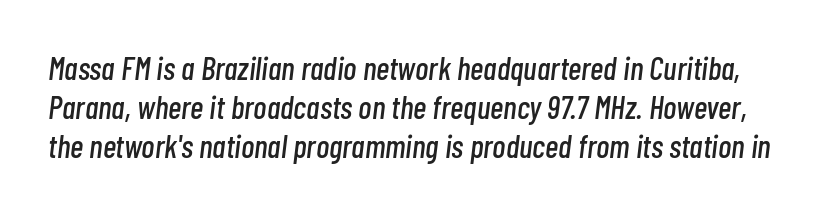
{"italic": "yes", "lean": "right", "slant_degrees": 7, "width": "condensed", "stroke_contrast": "low", "x_height": "medium", "monospaced": "no", "underline": "no", "line_spacing_ratio": 1.22, "letter_spacing": "normal", "letter_spacing_em": 0.0, "glyph_px": 32}
